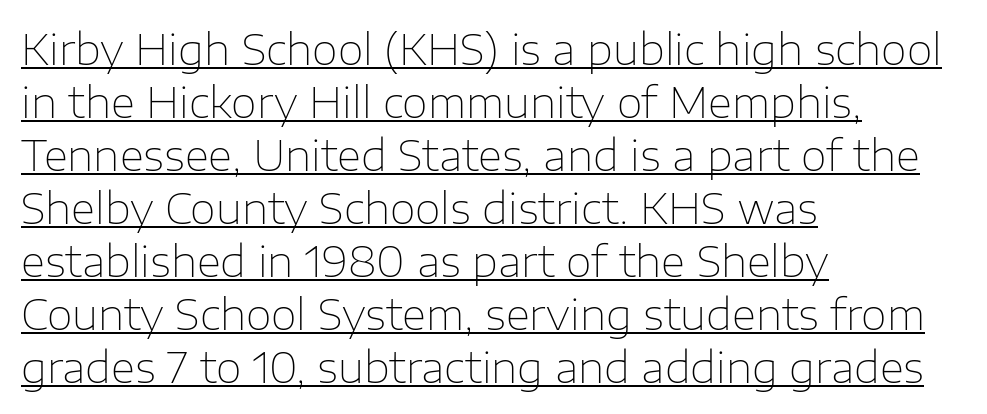
Q: Is the text bold? A: No.
Q: Is the text italic (slanted)? A: No, it is upright.
Q: Is the typeface a serif or a sans-serif typeface? A: Sans-serif.
Q: Is the text underlined? A: Yes.
Q: How is the paragraph aligned? A: Left-aligned.
Q: Is the spacing between letters normal or unusually wide? A: Normal.
Q: Is the spacing between lines tight, normal or loose? A: Normal.
Q: Width (condensed, normal, or wide)? A: Normal.
Q: Stroke contrast? A: Low.
Q: x-height? A: Medium.
Q: Monospaced? A: No.
